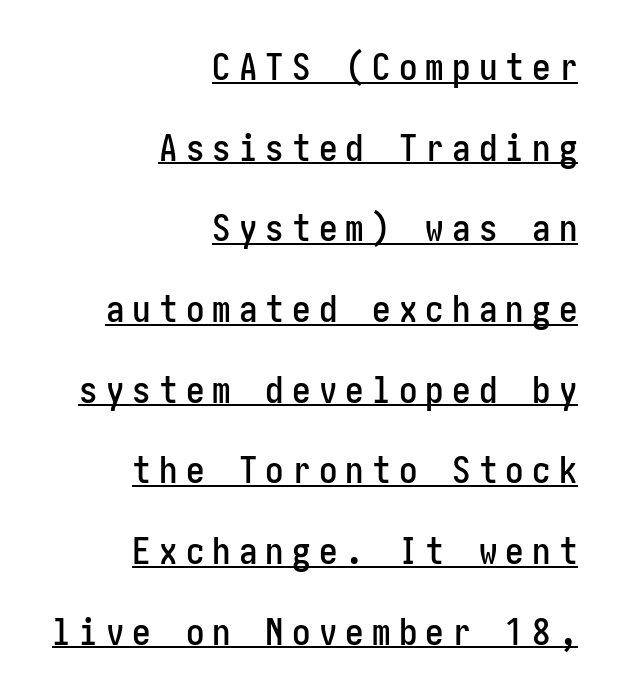
Leading is clearly above the norm, producing a sparse column. This rendering uses right alignment, leaving the left contour irregular. Honestly, the letter spacing is so wide it's the main thing you notice. This sample uses a sans-serif face.
